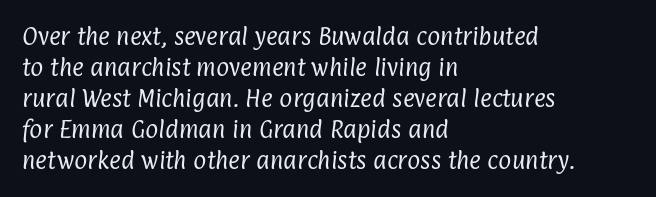
Lines of text with bare space underneath. The vertical gap from one line to the next is medium. Horizontal alignment here is leftward, the default for most running prose. Students, note that the glyphs here touch the page at normal intervals. This reads as an unemphasized weight, regular at the heaviest.
